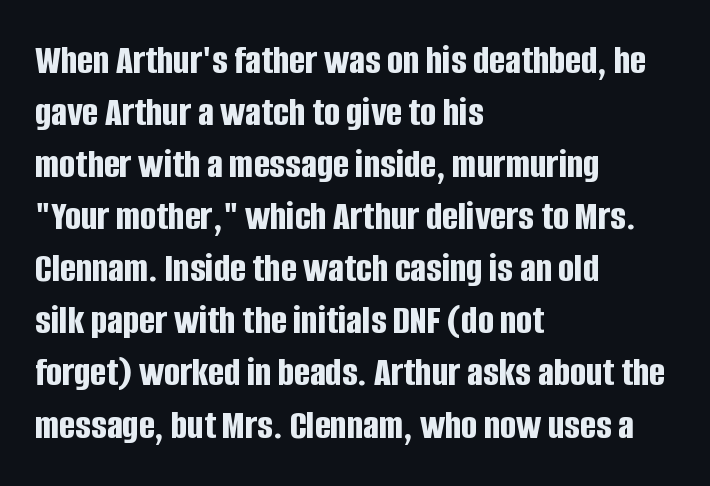
The image shows 42 px bold, condensed sans-serif type, upright; set left-aligned, line spacing 1.24x, normal letter spacing, not underlined; low stroke contrast and a large x-height.
